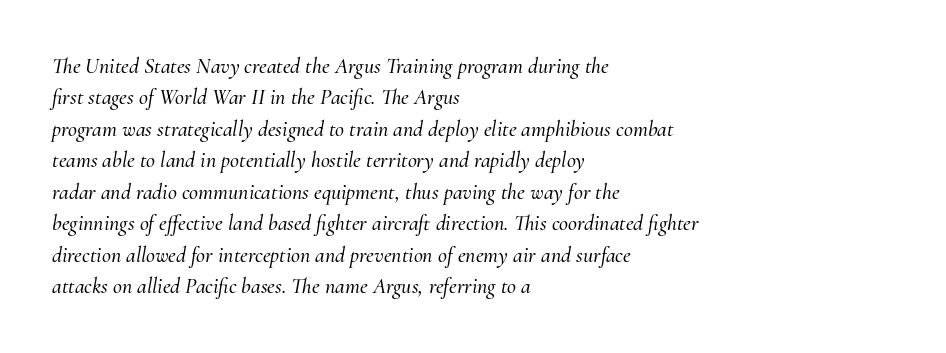
Q: Is the text italic (slanted)? A: Yes, it leans right by about 10 degrees.
Q: Is the text underlined? A: No.
Q: How is the paragraph aligned? A: Left-aligned.
Q: Is the spacing between letters normal or unusually wide? A: Normal.
Q: Is the spacing between lines tight, normal or loose? A: Normal.
